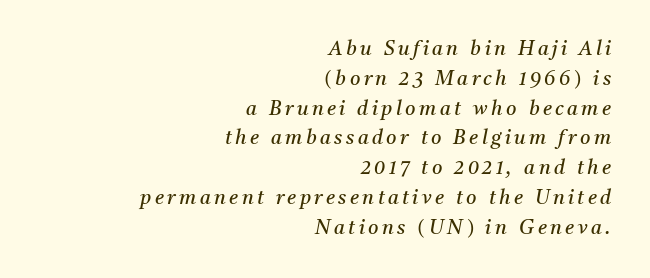
The image shows 20 px text type, italic (leaning right); set right-aligned, normal line spacing (1.49x), not underlined.
